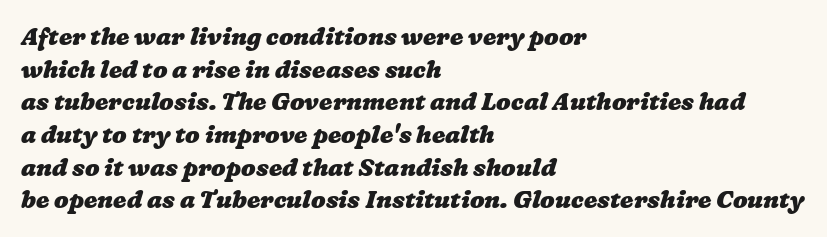
{"bold": "yes", "underline": "no", "align": "left", "line_spacing": "normal", "line_spacing_ratio": 1.36, "letter_spacing": "normal", "letter_spacing_em": 0.0, "glyph_px": 24}
